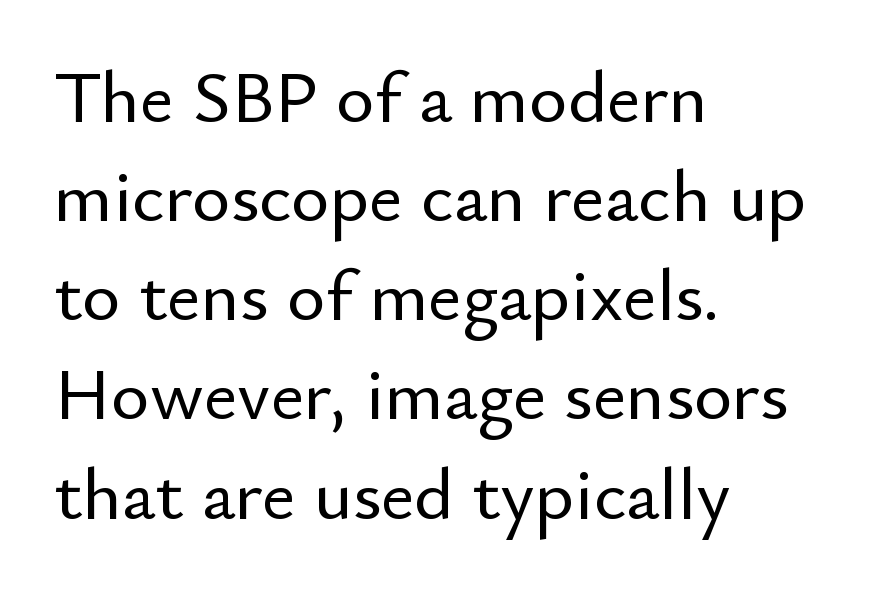
The image shows 74 px sans-serif type, upright; set left-aligned, normal line spacing (1.34x), normal letter spacing, not underlined; low stroke contrast and a small x-height.
